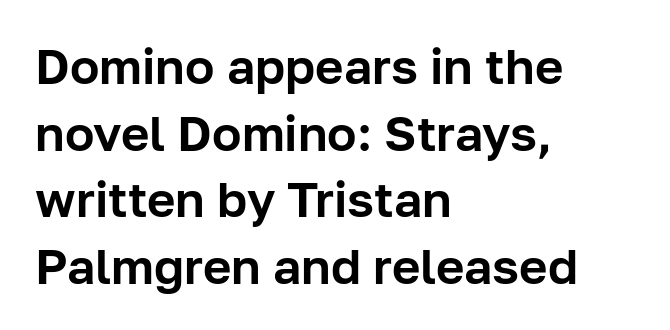
{"serif": "no", "italic": "no", "width": "normal", "stroke_contrast": "low", "x_height": "medium", "monospaced": "no", "underline": "no", "align": "left", "line_spacing": "normal", "line_spacing_ratio": 1.36, "letter_spacing": "normal", "letter_spacing_em": 0.0, "glyph_px": 49}
